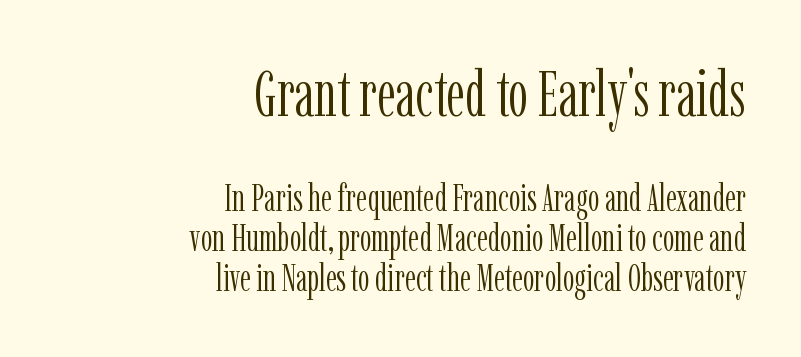
{"serif": "yes", "italic": "no", "bold": "no", "weight": "light", "width": "condensed", "stroke_contrast": "low", "x_height": "medium", "monospaced": "no", "underline": "no", "align": "right", "line_spacing": "tight", "line_spacing_ratio": 1.08, "letter_spacing": "normal", "letter_spacing_em": 0.0, "larger_block": "first", "size_ratio": 1.73, "glyph_px": 64}
